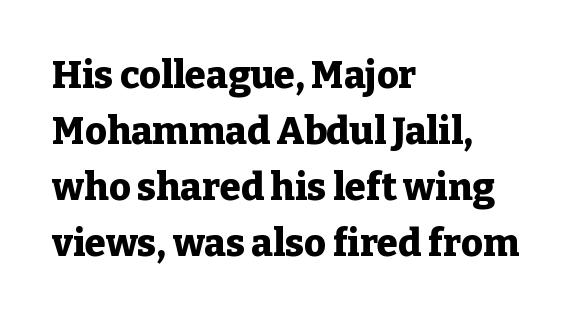
The image shows 38 px heavy serif type, upright; set left-aligned, normal line spacing (1.47x), normal letter spacing, not underlined; low stroke contrast and a medium x-height.
